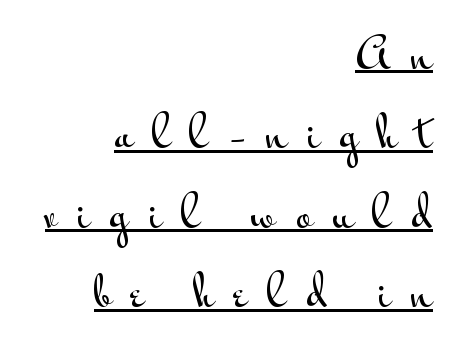
Someone cranked the tracking dial way up on this one. Is this a fixed-width face? No — the glyphs have proportional, varying widths. The sample's only ornament is a line tracing under the words. Caption: multi-line text, flush right, ragged left. Observe the absence of serifs on each vertical stroke in this sample.
